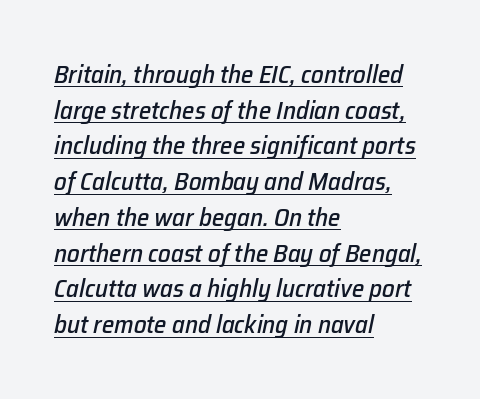
The image shows 25 px text type, italic (leaning right); set left-aligned, normal line spacing (1.43x), normal letter spacing, underlined.
